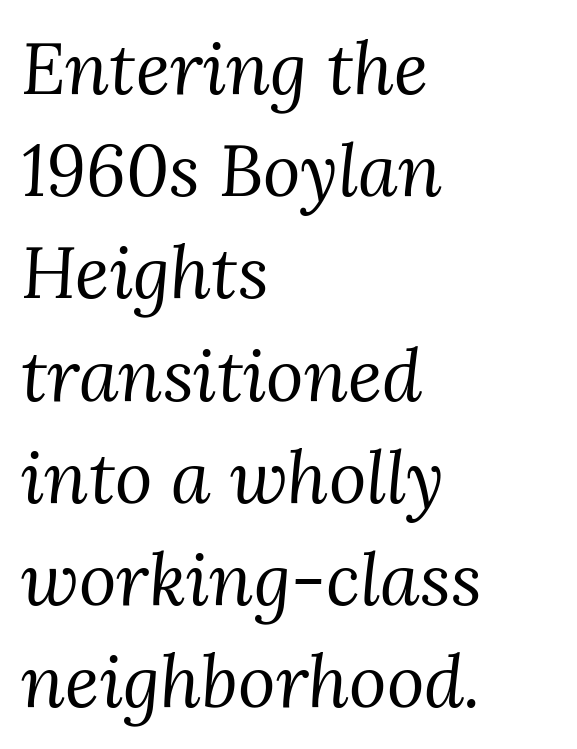
Do the characters align in a grid? No, the font is proportional. Baseline-to-baseline distance is the conventional proportion of letter height. Little horizontal feet cap the strokes, marking this as serif type. The specimen omits any rule beneath the text block's lines. Weight class: somewhere from thin through regular.
